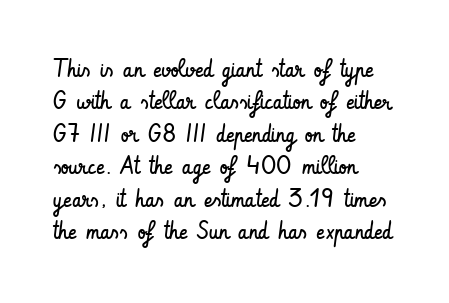
The words here are not underlined. Whoever set this chose a conventional vertical rhythm. Honestly, the letter spacing is just normal — you wouldn't notice it. Tall strokes in this sample are plumb rather than angled. Compared with a centered layout, this one pins lines to the left instead. The weight tops out at a normal text grade.
